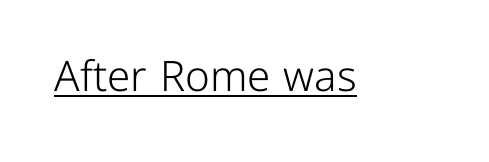
{"serif": "no", "italic": "no", "bold": "no", "weight": "light", "width": "normal", "stroke_contrast": "low", "x_height": "medium", "monospaced": "no", "underline": "yes", "letter_spacing": "normal", "letter_spacing_em": 0.0, "glyph_px": 42}
